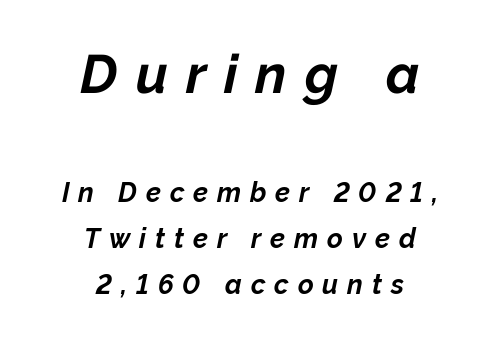
Q: Is the text bold? A: Yes.
Q: Is the text italic (slanted)? A: Yes, it leans right by about 12 degrees.
Q: Is the text underlined? A: No.
Q: How is the paragraph aligned? A: Centered.
Q: Is the spacing between letters normal or unusually wide? A: Unusually wide.
Q: Is the spacing between lines tight, normal or loose? A: Normal.
Q: Which block of text is set in a larger size, the first (top) or the second (bottom)? A: The first (top) one.
Q: Width (condensed, normal, or wide)? A: Normal.
Q: Stroke contrast? A: Low.
Q: x-height? A: Medium.
Q: Monospaced? A: No.
